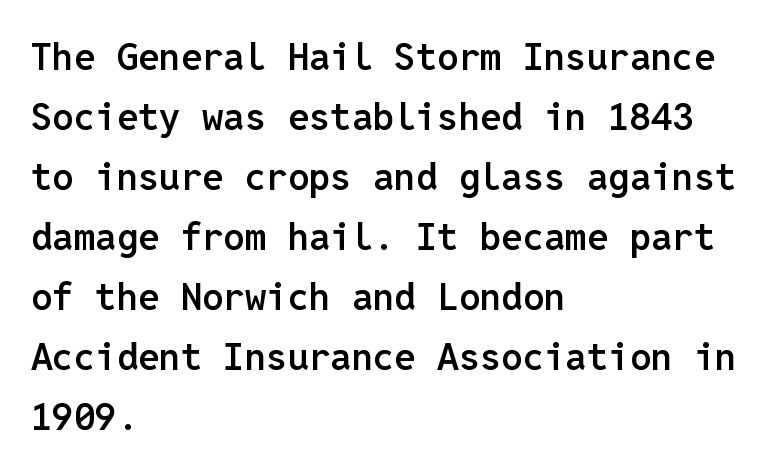
{"serif": "no", "italic": "no", "bold": "semi", "weight": "semibold", "width": "normal", "stroke_contrast": "low", "x_height": "medium", "monospaced": "yes", "underline": "no", "align": "left", "line_spacing": "normal", "line_spacing_ratio": 1.58, "letter_spacing": "normal", "letter_spacing_em": 0.0, "glyph_px": 38}
